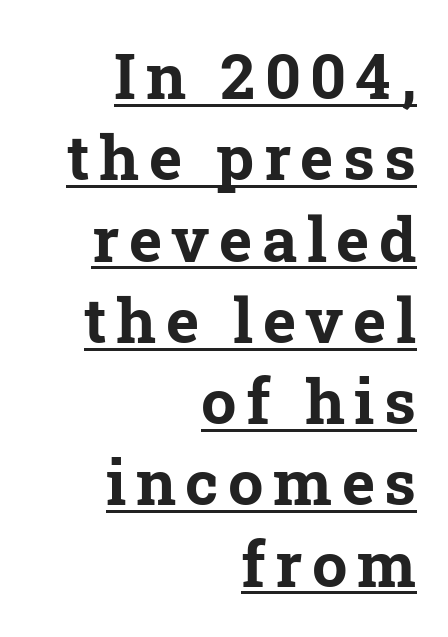
{"serif": "yes", "bold": "yes", "weight": "bold", "width": "normal", "stroke_contrast": "low", "x_height": "medium", "monospaced": "no", "underline": "yes", "align": "right", "line_spacing": "normal", "line_spacing_ratio": 1.29, "glyph_px": 63}
